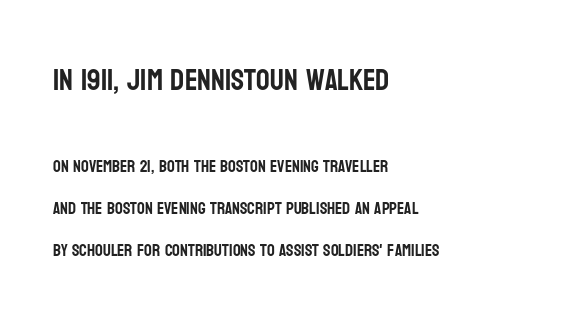
Just letters on the line, the space beneath them empty. Baseline-to-baseline distance is far greater than the letter height. Type style note: lacks serifs. These lines stack with their left ends in a neat column.
